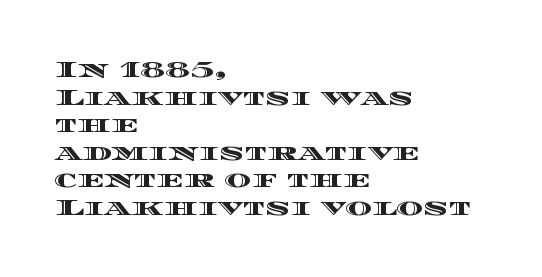
{"italic": "no", "underline": "no", "align": "left", "line_spacing_ratio": 1.2, "letter_spacing": "normal", "letter_spacing_em": 0.0, "glyph_px": 23}
